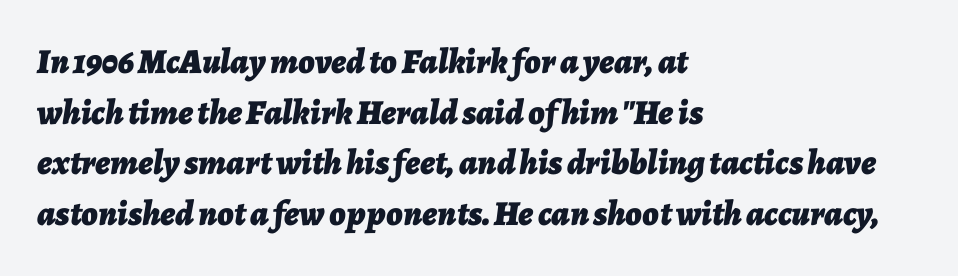
Letter spacing: default. This is oblique type, the kind used for emphasis or titles. Teacher's note: observe the even left margin — that is flush-left alignment. Stroke thickness is high; the sample reads as a true bold. A clean baseline with only descenders dipping below it.
